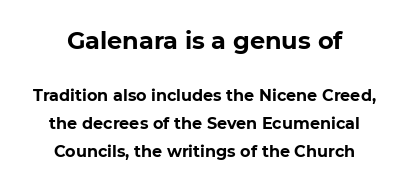
Pretty heavy lettering here — definitely bold. Descenders hang freely into open space. Does the lettering tilt? It doesn't — this is upright. How are the letters spaced? Ordinarily, with no added tracking. Large over small — that's the arrangement of the two blocks here. Compared with a flush-left layout, this one balances lines on the center instead.
